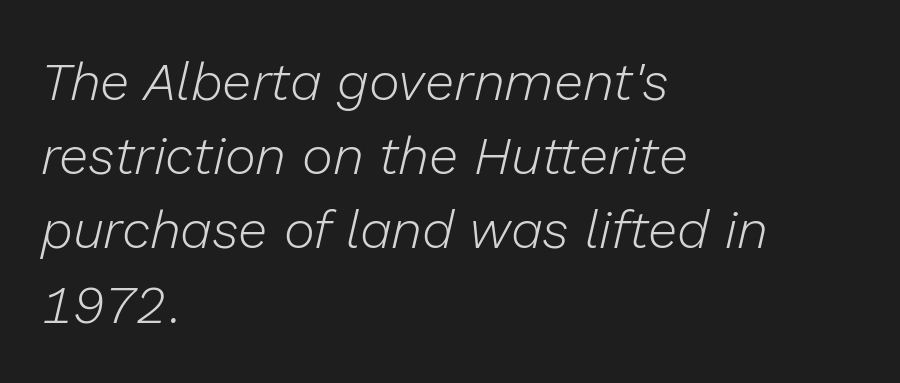
The image shows 53 px light type, italic (leaning right); set left-aligned, normal line spacing (1.4x), normal letter spacing, not underlined; low stroke contrast and a medium x-height.
